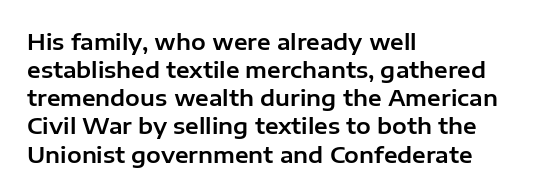
Q: Is the text italic (slanted)? A: No, it is upright.
Q: Is the text underlined? A: No.
Q: How is the paragraph aligned? A: Left-aligned.
Q: Is the spacing between letters normal or unusually wide? A: Normal.
Q: Is the spacing between lines tight, normal or loose? A: Normal.
